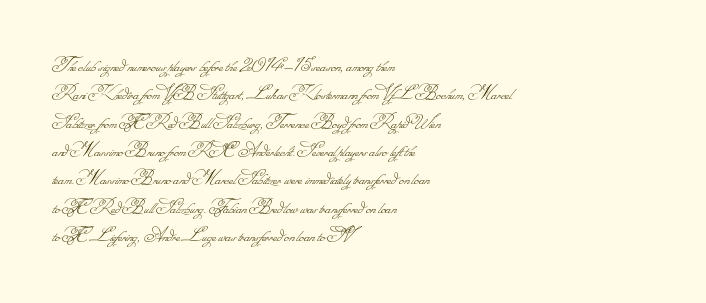
The image shows 21 px text type; set left-aligned, normal line spacing (1.35x), normal letter spacing, not underlined.
